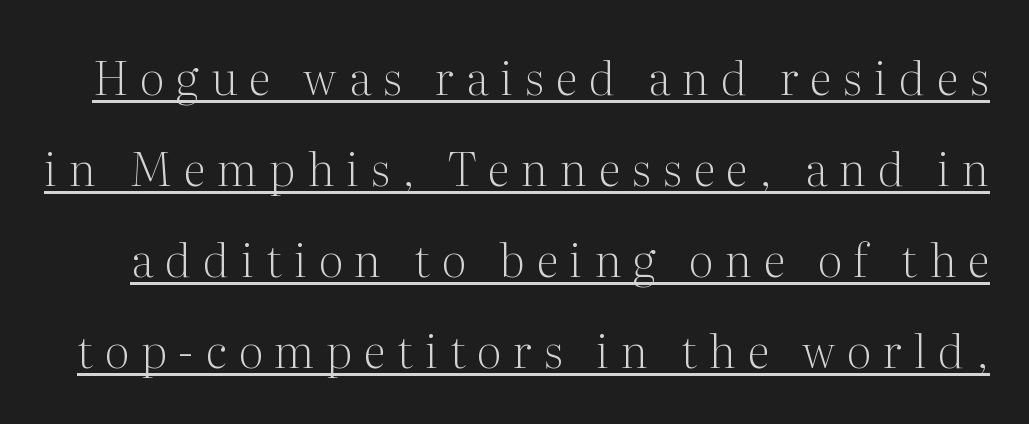
Each word looks stretched out because of the extra space between its letters. A typesetter would call this proportional, since set widths differ per character. Vertical stems look standard width or narrower in stroke. This sample uses an upright cut, with every glyph sitting square on the baseline.
